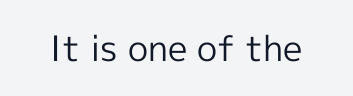
Compared with typical body copy, the letter spacing here is the same. Note the varied advance widths — an 'i' is clearly narrower than an 'm'. The type family on display is of the sans-serif kind. The weight tops out at a normal text grade. The space beneath each line is pristine and unruled.
